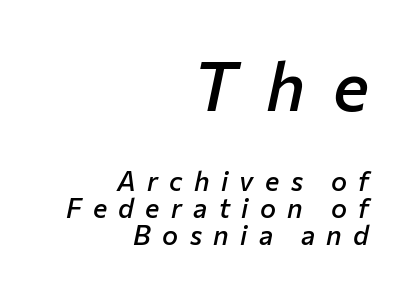
{"italic": "yes", "lean": "right", "slant_degrees": 12, "bold": "semi", "weight": "semibold", "width": "normal", "stroke_contrast": "low", "x_height": "medium", "monospaced": "no", "underline": "no", "align": "right", "line_spacing": "tight", "line_spacing_ratio": 1.0, "letter_spacing": "wide", "letter_spacing_em": 0.42, "larger_block": "first", "size_ratio": 2.52, "glyph_px": 68}
